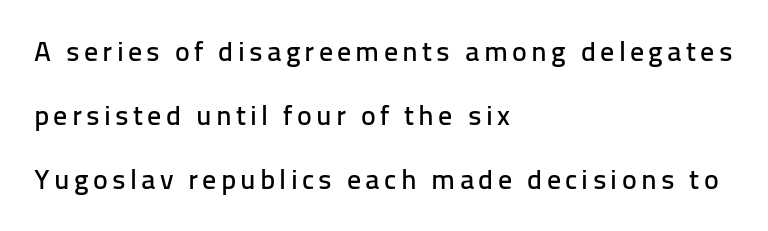
The passage shown stacks its lines with a broad gap. Words float on clear page, feet unadorned. The lines are quadded left. These lines are rendered in a variable-pitch font.
